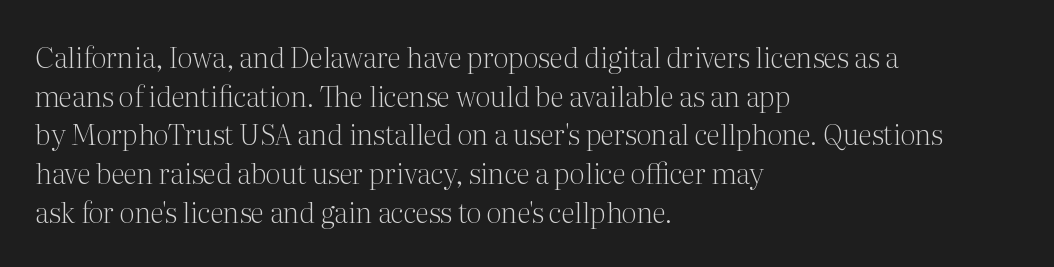
Tracking here is standard; glyphs follow each other at the usual distance. The face used here is proportionally spaced, like ordinary book or web type. How would I describe the line gaps? Plain and ordinary. This rendering employs a face with finishing strokes, i.e., a serif. Just letters on the line, the space beneath them empty.
